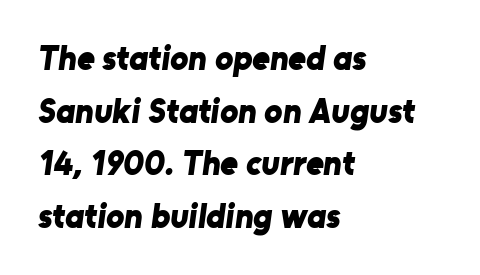
Q: Is the text bold? A: Yes.
Q: Is the typeface a serif or a sans-serif typeface? A: Sans-serif.
Q: Is the text underlined? A: No.
Q: How is the paragraph aligned? A: Left-aligned.
Q: Is the spacing between letters normal or unusually wide? A: Normal.
Q: Is the spacing between lines tight, normal or loose? A: Normal.
Q: Width (condensed, normal, or wide)? A: Normal.
Q: Stroke contrast? A: Low.
Q: x-height? A: Medium.
Q: Monospaced? A: No.
